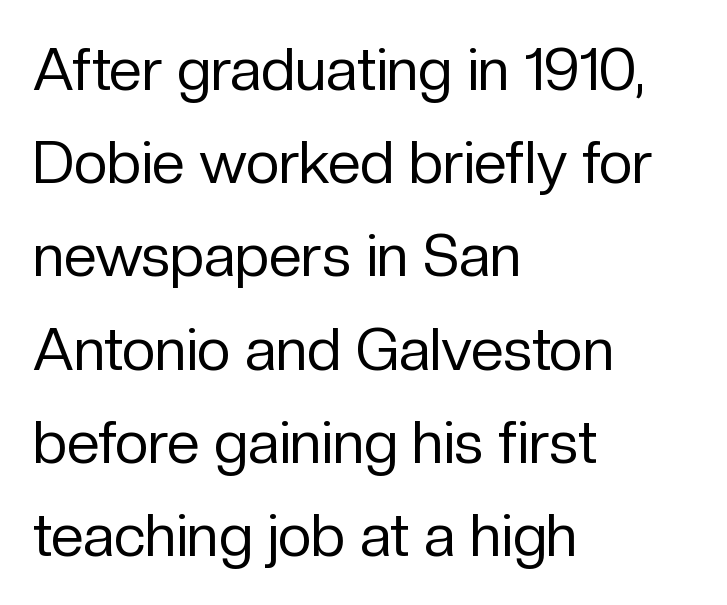
The image shows 59 px regular-weight sans-serif type, upright; set left-aligned, normal line spacing (1.58x), normal letter spacing, not underlined; low stroke contrast and a medium x-height.
